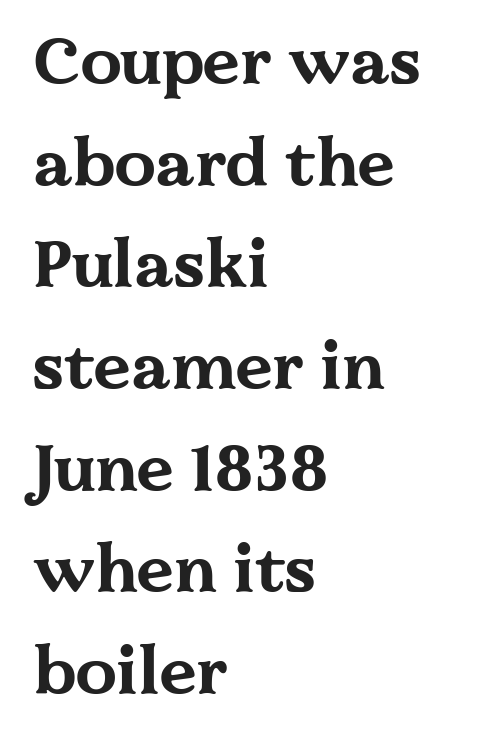
Q: Is the text bold? A: Yes.
Q: Is the text italic (slanted)? A: No, it is upright.
Q: Is the typeface a serif or a sans-serif typeface? A: Serif.
Q: Is the text underlined? A: No.
Q: How is the paragraph aligned? A: Left-aligned.
Q: Is the spacing between letters normal or unusually wide? A: Normal.
Q: Is the spacing between lines tight, normal or loose? A: Normal.
Q: Width (condensed, normal, or wide)? A: Wide.
Q: Stroke contrast? A: Medium.
Q: x-height? A: Medium.
Q: Monospaced? A: No.
